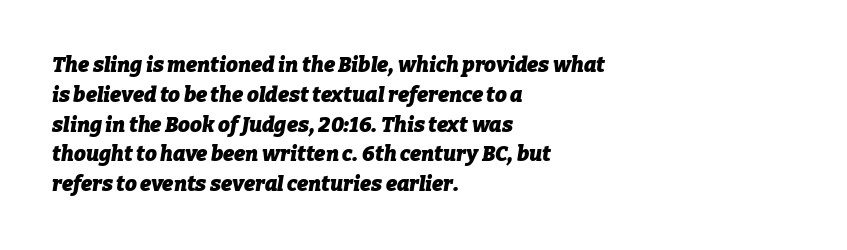
Q: Is the text bold? A: Yes.
Q: Is the text italic (slanted)? A: Yes, it leans right by about 9 degrees.
Q: Is the text underlined? A: No.
Q: How is the paragraph aligned? A: Left-aligned.
Q: Is the spacing between letters normal or unusually wide? A: Normal.
Q: Is the spacing between lines tight, normal or loose? A: Normal.
